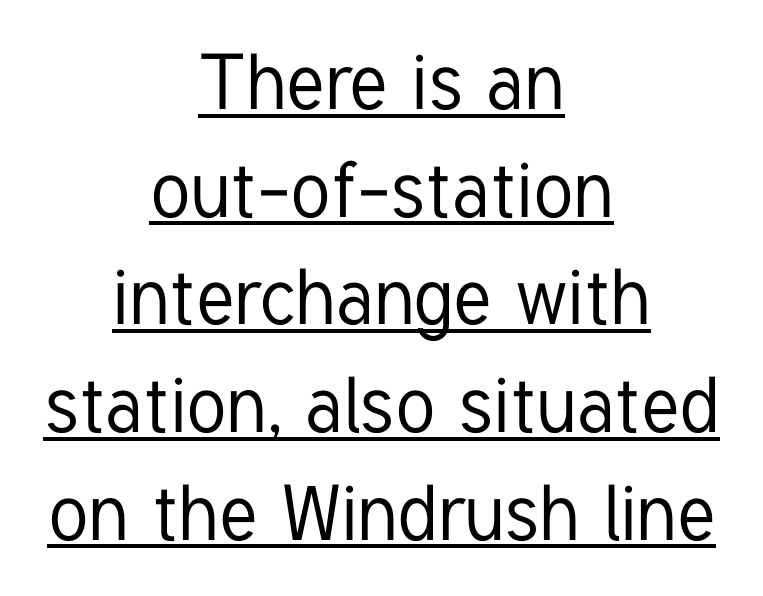
The image shows 78 px condensed sans-serif type, upright; set centered, normal line spacing (1.38x), normal letter spacing, underlined; low stroke contrast and a medium x-height.
